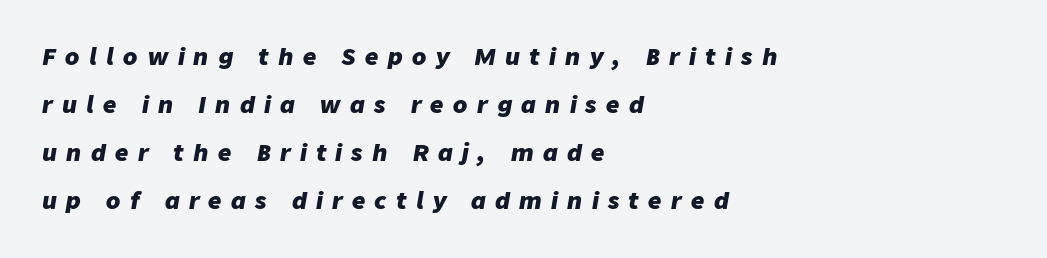
The face used here has a pronounced slope to its letters. The line-height multiplier appears high, well above default. Glyph-to-glyph distance is far greater than everyday printed text. Compared with an ordinary text face, these strokes are far heavier — a full bold.
